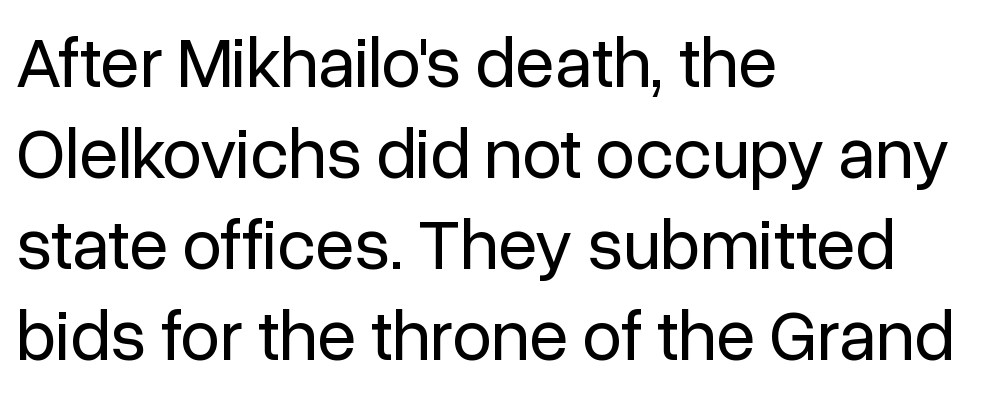
The image shows 71 px regular-weight sans-serif type, upright; set left-aligned, normal line spacing (1.28x), normal letter spacing, not underlined; low stroke contrast and a medium x-height.
